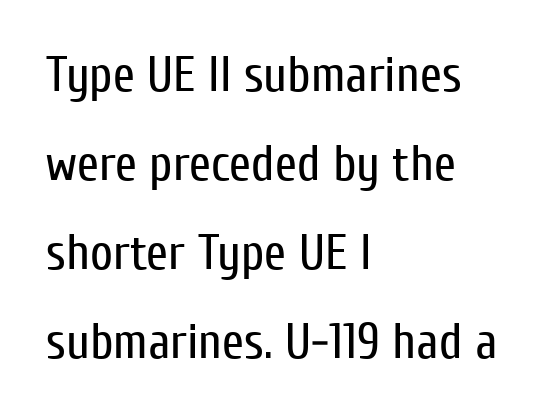
The image shows 50 px regular-weight, condensed sans-serif type, upright; set left-aligned, line spacing 1.78x, normal letter spacing, not underlined; low stroke contrast and a medium x-height.
